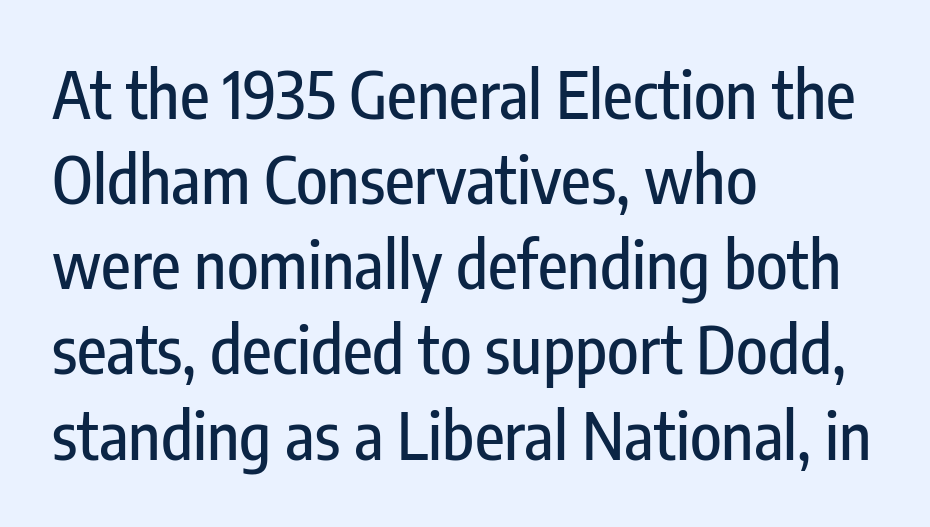
The image shows 65 px condensed sans-serif type, upright; set left-aligned, normal line spacing (1.31x), normal letter spacing, not underlined; low stroke contrast and a medium x-height.
